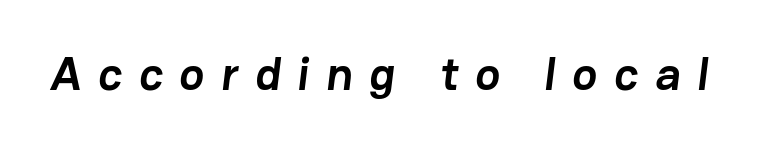
Q: Is the text bold? A: Yes.
Q: Is the typeface a serif or a sans-serif typeface? A: Sans-serif.
Q: Is the text underlined? A: No.
Q: Is the spacing between letters normal or unusually wide? A: Unusually wide.
Q: Width (condensed, normal, or wide)? A: Normal.
Q: Stroke contrast? A: Low.
Q: x-height? A: Medium.
Q: Monospaced? A: No.
